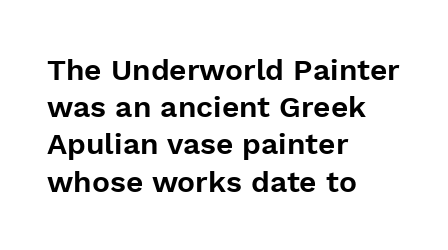
Q: Is the text italic (slanted)? A: No, it is upright.
Q: Is the typeface a serif or a sans-serif typeface? A: Sans-serif.
Q: Is the text underlined? A: No.
Q: How is the paragraph aligned? A: Left-aligned.
Q: Is the spacing between letters normal or unusually wide? A: Normal.
Q: Width (condensed, normal, or wide)? A: Normal.
Q: Stroke contrast? A: Low.
Q: x-height? A: Medium.
Q: Monospaced? A: No.
